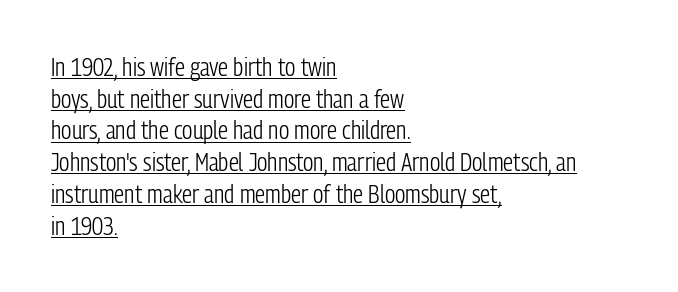
{"italic": "no", "bold": "no", "underline": "yes", "align": "left", "line_spacing": "normal", "line_spacing_ratio": 1.27, "letter_spacing": "normal", "letter_spacing_em": 0.0, "glyph_px": 25}
